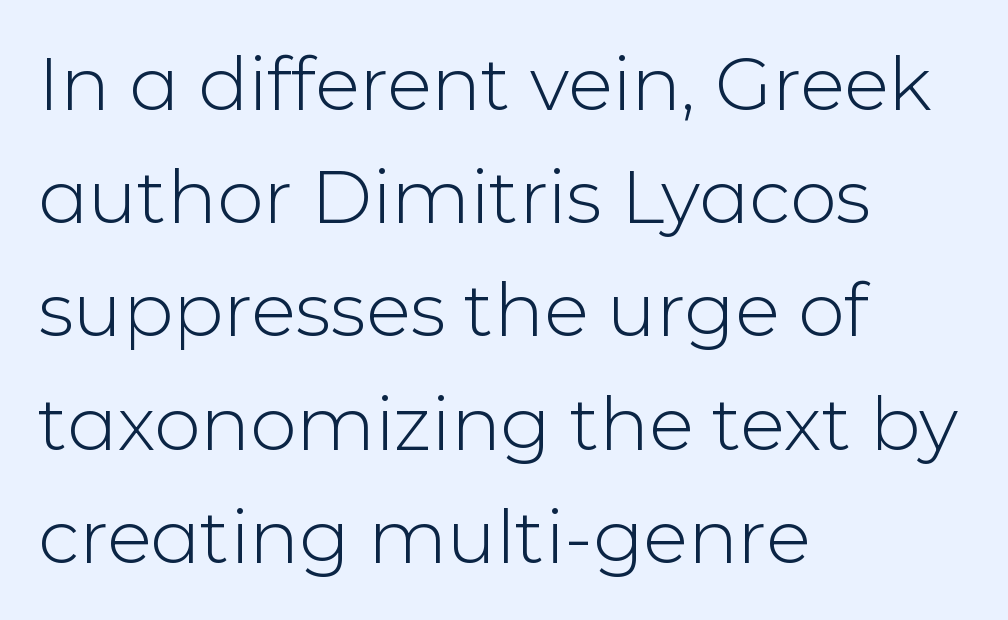
{"serif": "no", "italic": "no", "bold": "no", "weight": "light", "width": "normal", "stroke_contrast": "low", "x_height": "medium", "monospaced": "no", "underline": "no", "align": "left", "line_spacing": "normal", "line_spacing_ratio": 1.53, "letter_spacing": "normal", "letter_spacing_em": 0.0, "glyph_px": 74}
